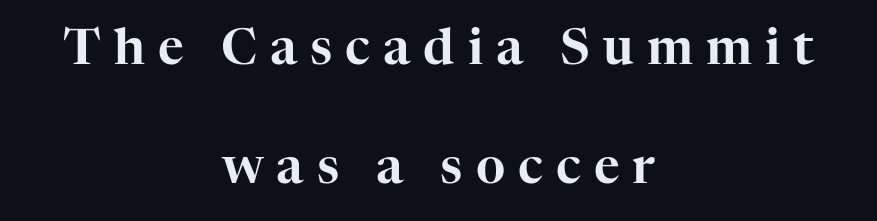
Q: Is the text italic (slanted)? A: No, it is upright.
Q: Is the typeface a serif or a sans-serif typeface? A: Serif.
Q: Is the text underlined? A: No.
Q: How is the paragraph aligned? A: Centered.
Q: Is the spacing between letters normal or unusually wide? A: Unusually wide.
Q: Is the spacing between lines tight, normal or loose? A: Loose.
Q: Width (condensed, normal, or wide)? A: Normal.
Q: Stroke contrast? A: High.
Q: x-height? A: Medium.
Q: Monospaced? A: No.
